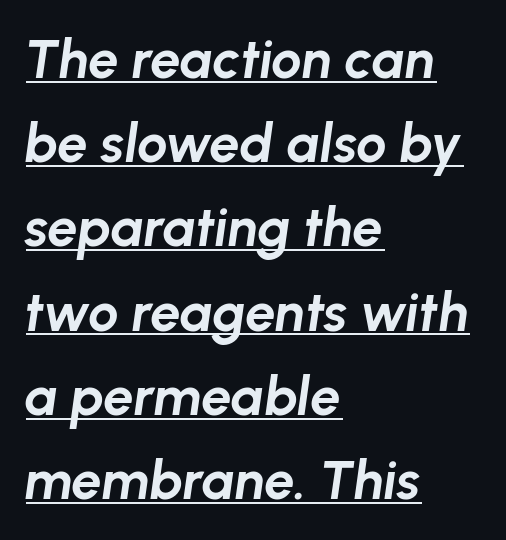
Leading: standard. Do the characters align in a grid? No, the font is proportional. The text carries the slant typical of an italic or oblique font. Layout note: lines flush left.
